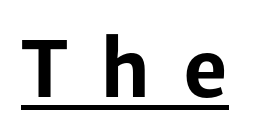
The letters are bold, with thick, heavy strokes. The passage shown has open, widely tracked lettering throughout. These lines are composed in type without serifs. The face used here is proportionally spaced, like ordinary book or web type. Has an underline been added? It has. Every stem runs plumb, perpendicular to the baseline.
